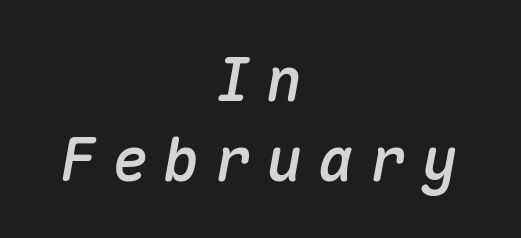
These lines are rendered in a fixed-pitch font. Students, note that the glyphs here are deliberately spaced far apart. The lines sit at an ordinary, default distance from one another. Underlining? Definitely not there. A centered setting, common on invitations and titles, is used for this passage. Rendered with sloped, italic letterforms.
